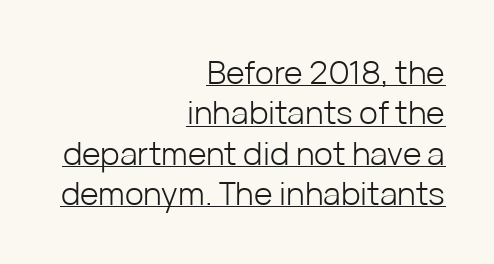
The image shows 32 px light sans-serif type, upright; set right-aligned, normal line spacing (1.26x), normal letter spacing, underlined; low stroke contrast and a medium x-height.
